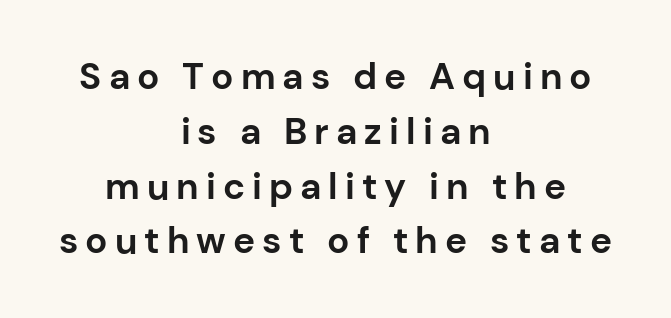
The image shows 37 px bold sans-serif type, upright; set centered, normal line spacing (1.48x), not underlined; low stroke contrast and a medium x-height.
